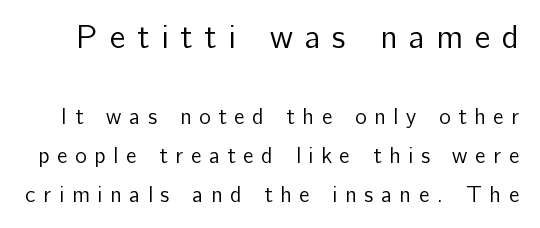
Q: Is the text bold? A: No.
Q: Is the text italic (slanted)? A: No, it is upright.
Q: Is the typeface a serif or a sans-serif typeface? A: Sans-serif.
Q: Is the text underlined? A: No.
Q: Is the spacing between letters normal or unusually wide? A: Unusually wide.
Q: Which block of text is set in a larger size, the first (top) or the second (bottom)? A: The first (top) one.
Q: Width (condensed, normal, or wide)? A: Normal.
Q: Stroke contrast? A: Low.
Q: x-height? A: Medium.
Q: Monospaced? A: No.
